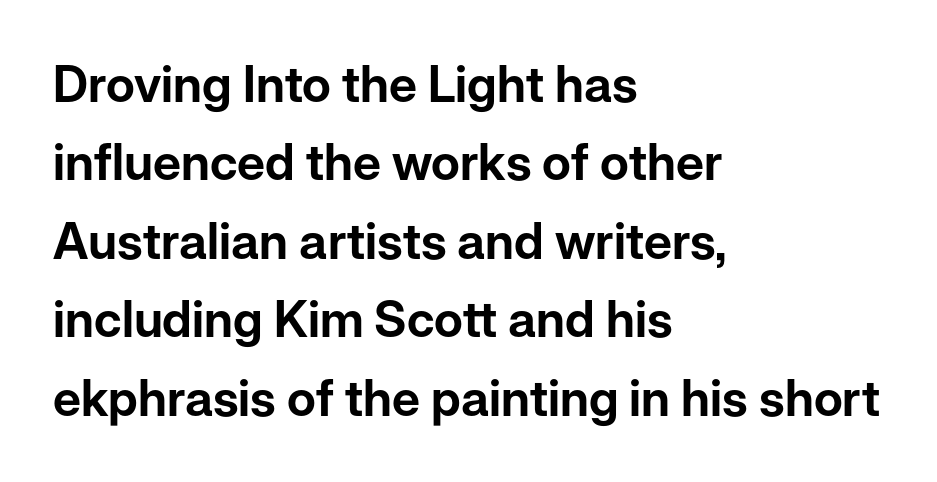
Posture: straight, roman, zero tilt. Note the varied advance widths — an 'i' is clearly narrower than an 'm'. Quick note: interline space is typical. The passage shown is not underscored anywhere. A student would call this left alignment; a typographer would say flush left, rag right.
